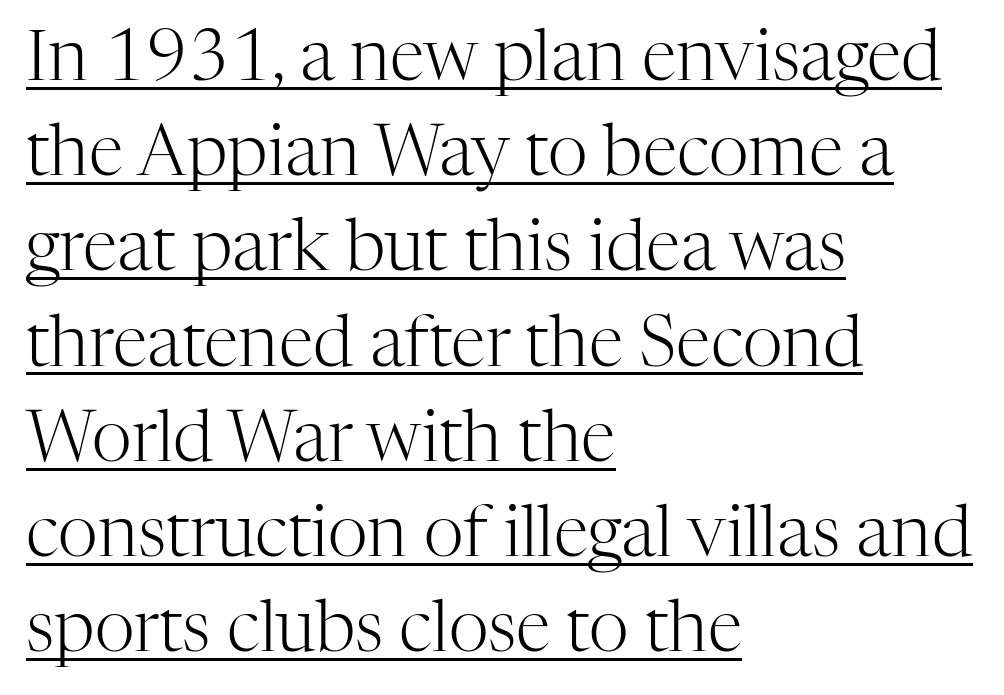
The image shows 70 px light serif type, upright; set left-aligned, normal line spacing (1.36x), normal letter spacing, underlined; high stroke contrast and a medium x-height.
